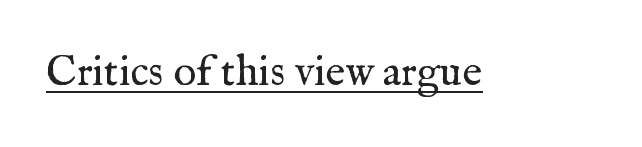
Is there an underline? Yes — a line sits under the letters. Inter-character spacing is left at the font's built-in metrics. Weight: regular or lighter. It's the straight-up-and-down kind of type.
